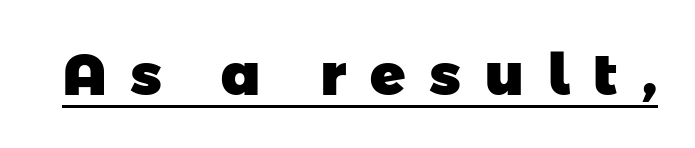
{"serif": "no", "bold": "yes", "weight": "heavy", "width": "normal", "stroke_contrast": "low", "x_height": "medium", "monospaced": "no", "underline": "yes", "letter_spacing": "wide", "letter_spacing_em": 0.41, "glyph_px": 58}
